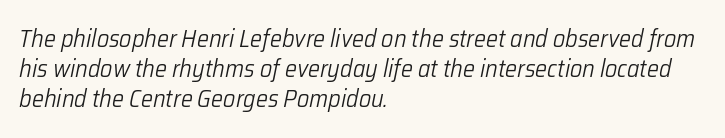
The image shows 24 px text type, italic (leaning right); set left-aligned, normal line spacing (1.26x), normal letter spacing, not underlined.
